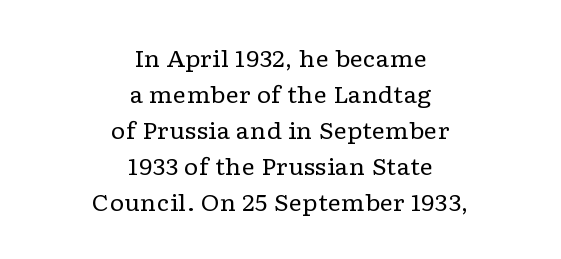
The image shows 23 px text type, upright; set centered, normal line spacing (1.57x), normal letter spacing, not underlined.
